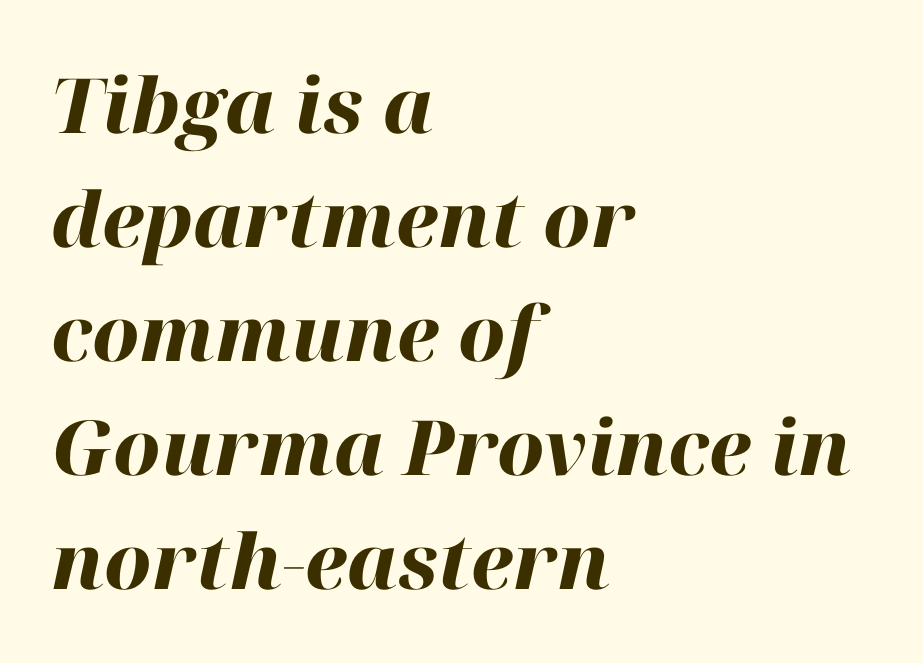
The image shows 76 px heavy type, italic (leaning right); set left-aligned, normal line spacing (1.5x), normal letter spacing, not underlined; high stroke contrast and a medium x-height.
